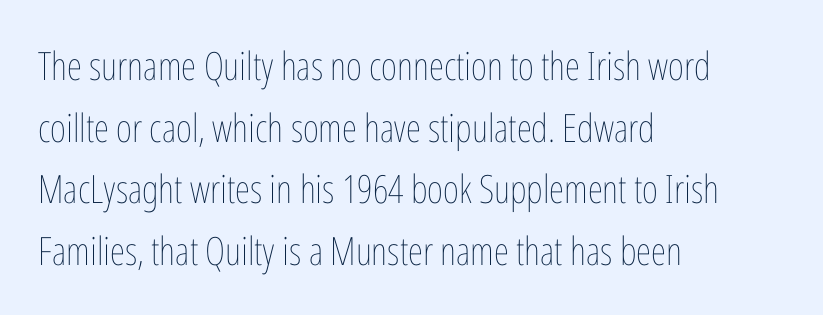
The image shows 39 px thin, condensed type, upright; set left-aligned, normal line spacing (1.58x), normal letter spacing, not underlined; low stroke contrast and a medium x-height.
